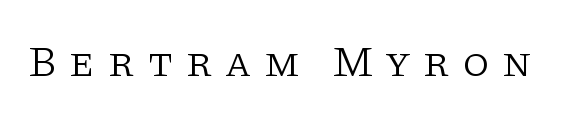
Q: Is the text bold? A: No.
Q: Is the text italic (slanted)? A: No, it is upright.
Q: Is the typeface a serif or a sans-serif typeface? A: Serif.
Q: Is the text underlined? A: No.
Q: Is the spacing between letters normal or unusually wide? A: Unusually wide.
Q: Width (condensed, normal, or wide)? A: Normal.
Q: Stroke contrast? A: Low.
Q: x-height? A: Large.
Q: Monospaced? A: No.
